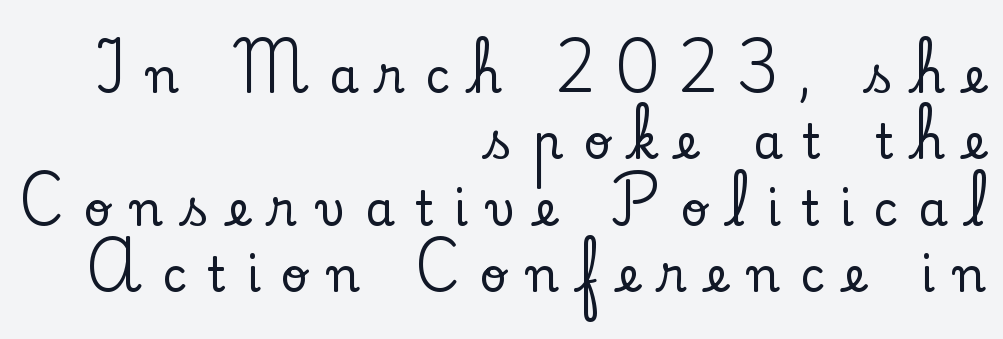
The gaps between neighbouring characters are conspicuously large. Descenders hang freely into open space. Character widths vary here, with narrow letters taking less room than wide ones. The text was rendered using a seriffed face with decorative stroke endings. Quick note: not italic, upright.
